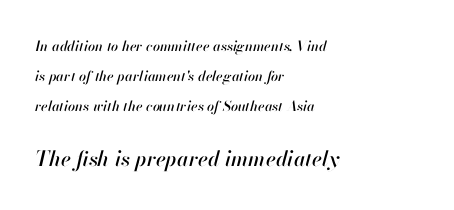
{"italic": "yes", "lean": "right", "slant_degrees": 13, "underline": "no", "align": "left", "line_spacing": "loose", "line_spacing_ratio": 2.14, "letter_spacing": "normal", "letter_spacing_em": 0.0, "larger_block": "second", "size_ratio": 1.5, "glyph_px": 21}
